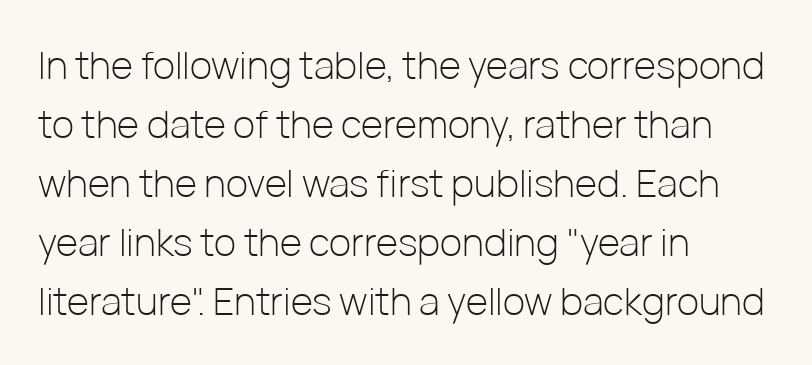
{"serif": "no", "italic": "no", "bold": "no", "weight": "light", "width": "normal", "stroke_contrast": "low", "x_height": "medium", "monospaced": "no", "underline": "no", "align": "left", "line_spacing": "normal", "line_spacing_ratio": 1.55, "letter_spacing": "normal", "letter_spacing_em": 0.0, "glyph_px": 38}
